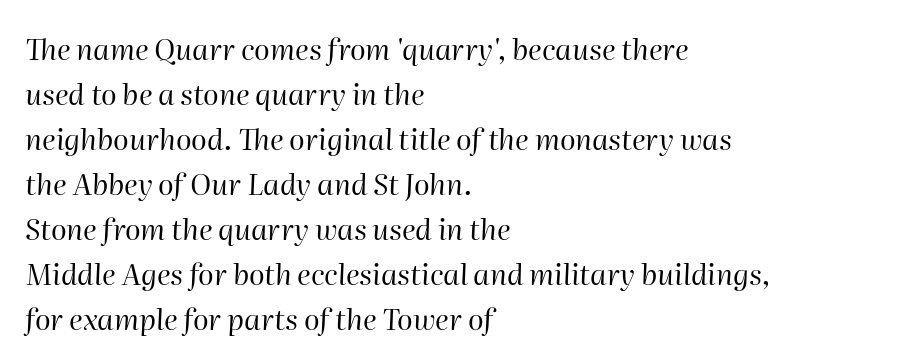
The image shows 29 px regular-weight type, italic (leaning right); set left-aligned, normal line spacing (1.55x), normal letter spacing, not underlined; high stroke contrast and a medium x-height.
